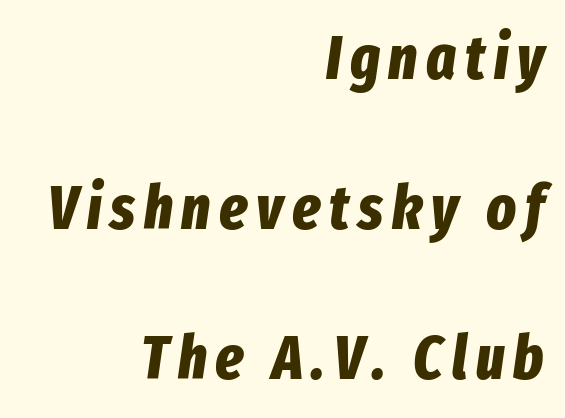
The image shows 62 px bold, condensed type, italic (leaning right); set right-aligned, loose line spacing (2.42x), not underlined; low stroke contrast and a medium x-height.
